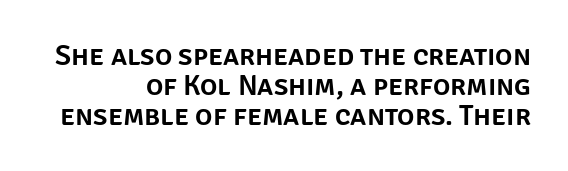
Q: Is the text italic (slanted)? A: No, it is upright.
Q: Is the typeface a serif or a sans-serif typeface? A: Sans-serif.
Q: Is the text underlined? A: No.
Q: How is the paragraph aligned? A: Right-aligned.
Q: Is the spacing between letters normal or unusually wide? A: Normal.
Q: Is the spacing between lines tight, normal or loose? A: Tight.
Q: Width (condensed, normal, or wide)? A: Normal.
Q: Stroke contrast? A: Low.
Q: x-height? A: Large.
Q: Monospaced? A: No.
